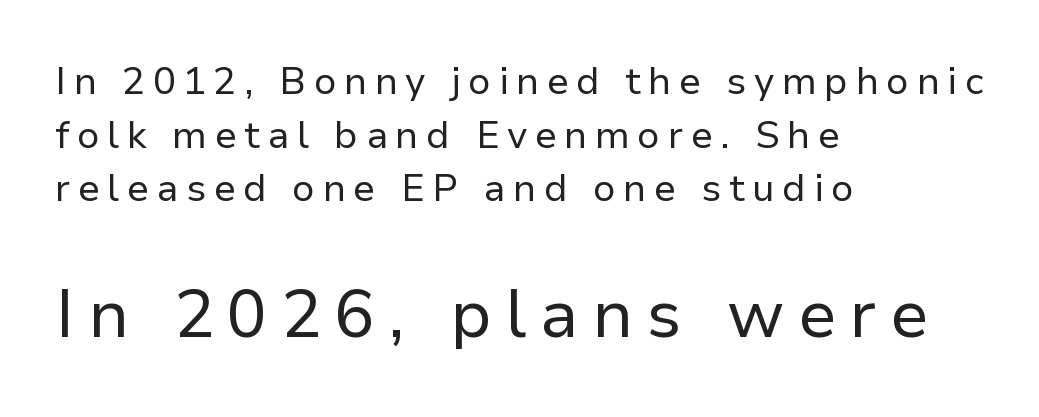
{"serif": "no", "italic": "no", "bold": "no", "weight": "regular", "width": "normal", "stroke_contrast": "low", "x_height": "medium", "monospaced": "no", "underline": "no", "align": "left", "line_spacing": "normal", "line_spacing_ratio": 1.41, "letter_spacing": "wide", "letter_spacing_em": 0.2, "larger_block": "second", "size_ratio": 1.76, "glyph_px": 67}
